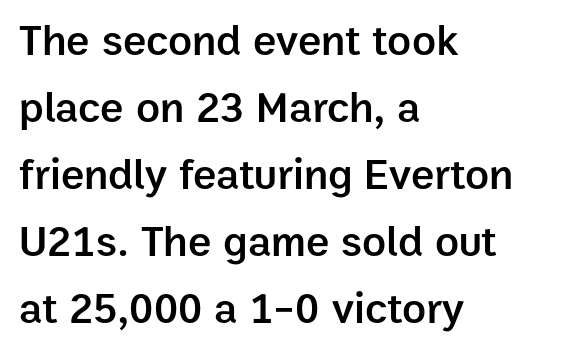
The image shows 44 px semibold sans-serif type, upright; set left-aligned, normal line spacing (1.52x), normal letter spacing, not underlined; low stroke contrast and a medium x-height.
